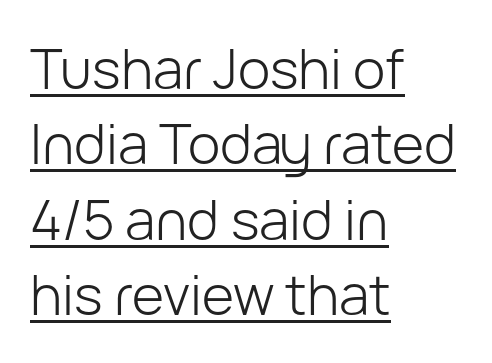
Emphasis is given by a line drawn under the lettering. The weight tops out at a normal text grade. Short and long lines alike share a common starting point at left. Does the type have serifs? No, each stem ends abruptly.
